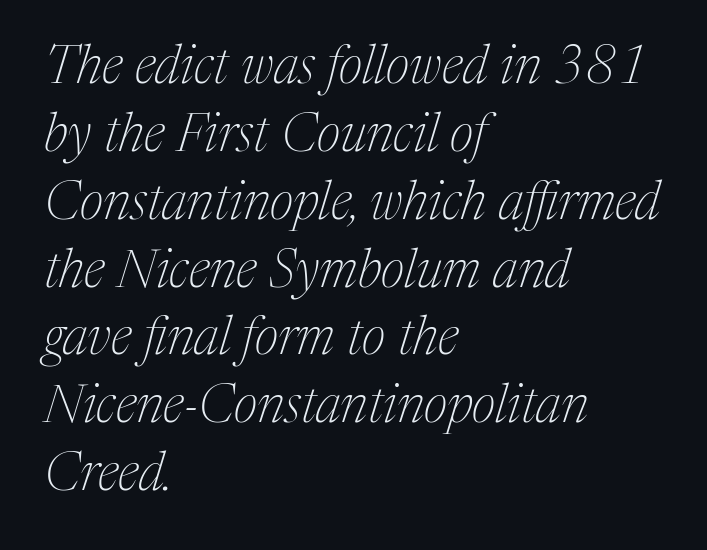
The image shows 53 px thin serif type, italic (leaning right); set left-aligned, normal line spacing (1.28x), normal letter spacing, not underlined; medium stroke contrast and a medium x-height.
